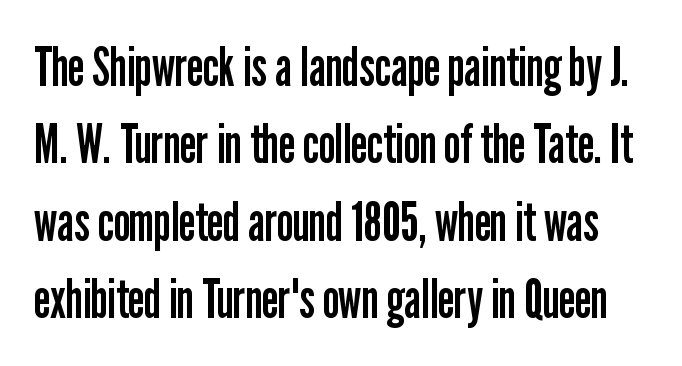
The image shows 53 px regular-weight, condensed sans-serif type, upright; set normal line spacing (1.46x), normal letter spacing, not underlined; low stroke contrast and a medium x-height.
